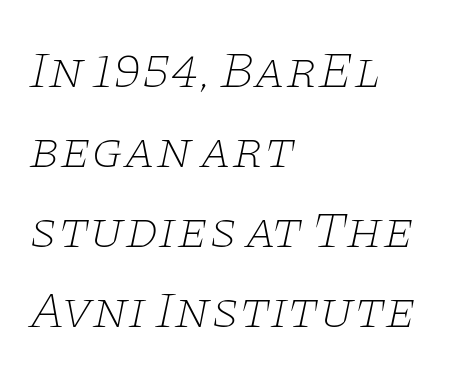
{"serif": "yes", "italic": "yes", "lean": "right", "slant_degrees": 11, "bold": "no", "weight": "thin", "width": "wide", "stroke_contrast": "low", "x_height": "large", "monospaced": "no", "underline": "no", "align": "left", "line_spacing": "normal", "line_spacing_ratio": 1.54, "letter_spacing": "normal", "letter_spacing_em": 0.0, "glyph_px": 52}
